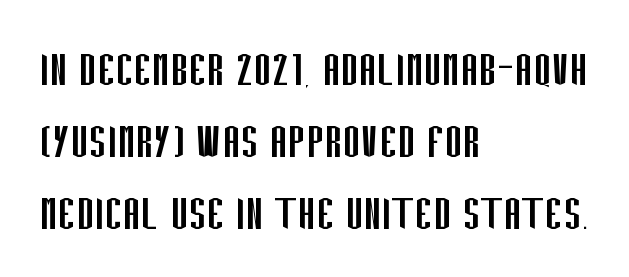
{"serif": "no", "italic": "no", "bold": "no", "weight": "regular", "width": "condensed", "stroke_contrast": "low", "x_height": "large", "monospaced": "no", "underline": "no", "align": "left", "line_spacing": "normal", "line_spacing_ratio": 1.33, "letter_spacing": "normal", "letter_spacing_em": 0.0, "glyph_px": 54}
